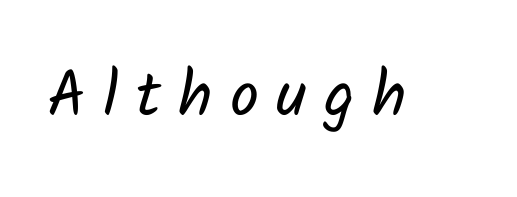
Q: Is the text bold? A: No.
Q: Is the typeface a serif or a sans-serif typeface? A: Sans-serif.
Q: Is the text underlined? A: No.
Q: Is the spacing between letters normal or unusually wide? A: Unusually wide.
Q: Width (condensed, normal, or wide)? A: Normal.
Q: Stroke contrast? A: Low.
Q: x-height? A: Medium.
Q: Monospaced? A: No.
